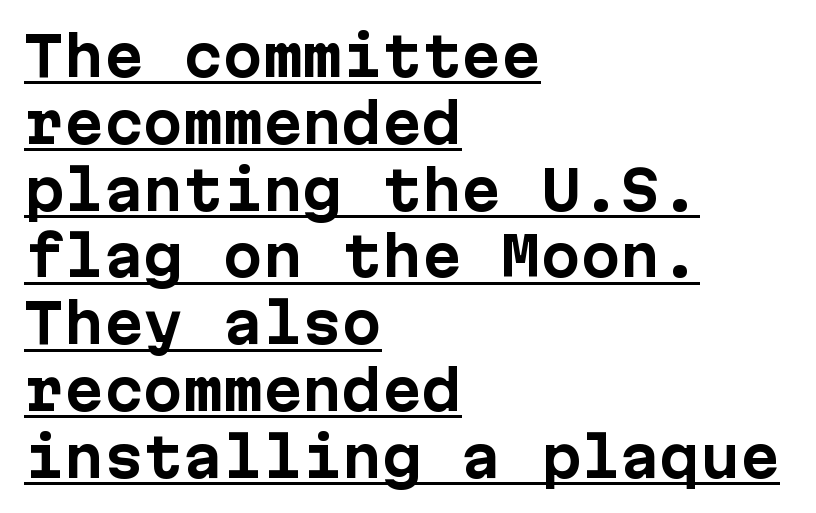
The image shows 53 px bold sans-serif type, upright, monospaced; set left-aligned, normal line spacing (1.26x), normal letter spacing, underlined; low stroke contrast and a medium x-height.
